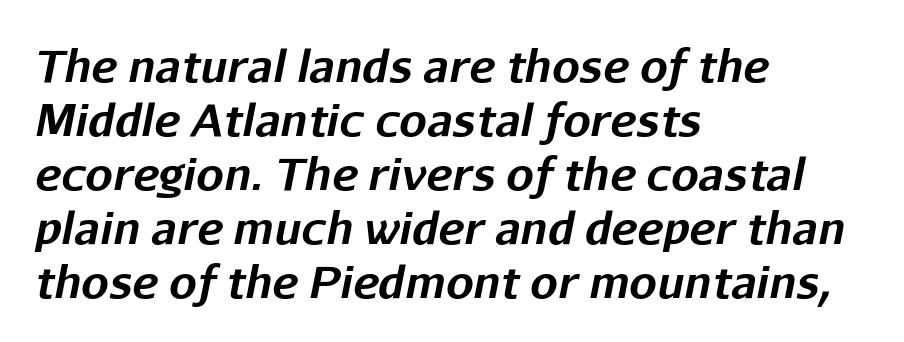
Q: Is the text bold? A: Yes.
Q: Is the text italic (slanted)? A: Yes, it leans right by about 11 degrees.
Q: Is the text underlined? A: No.
Q: How is the paragraph aligned? A: Left-aligned.
Q: Is the spacing between letters normal or unusually wide? A: Normal.
Q: Width (condensed, normal, or wide)? A: Normal.
Q: Stroke contrast? A: Low.
Q: x-height? A: Medium.
Q: Monospaced? A: No.
